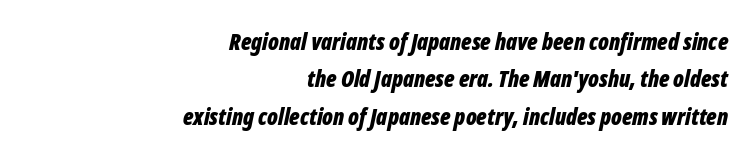
Whoever set this chose a conventional vertical rhythm. Every row of glyphs terminates at an identical x-position on the right. There is no visible air inserted between adjacent glyphs. Descender tails drop into unmarked territory.
